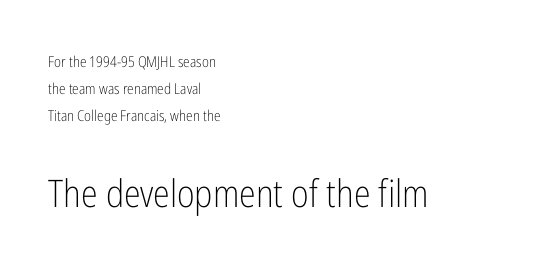
The typesetter chose a ragged-right arrangement here. These lines are composed in type without serifs. The letters sit at their default tracking, neither squeezed nor spread. Check the space under the baseline: it is left empty.
